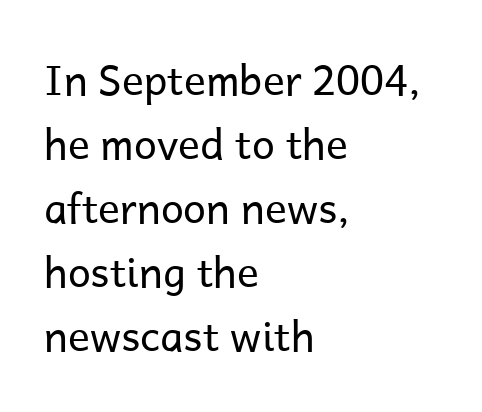
{"serif": "no", "italic": "no", "bold": "no", "weight": "regular", "width": "normal", "stroke_contrast": "low", "x_height": "medium", "monospaced": "no", "underline": "no", "align": "left", "line_spacing": "normal", "line_spacing_ratio": 1.56, "letter_spacing": "normal", "letter_spacing_em": 0.0, "glyph_px": 41}
